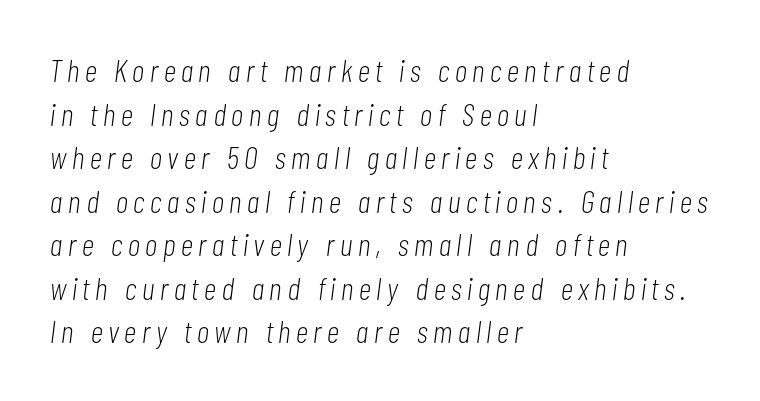
The specimen reads as italic at a glance. The space beneath each line is pristine and unruled. Regarding leading, the lines here are spaced in the standard way. Stem width sits at or under what a default text font uses.
